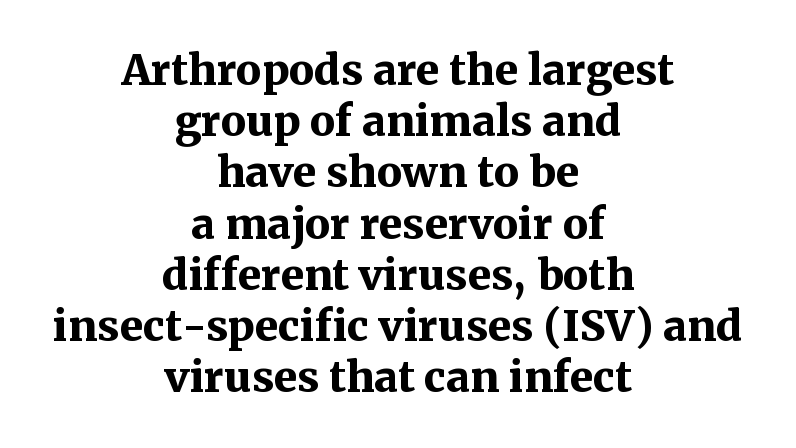
Q: Is the text bold? A: Yes.
Q: Is the text italic (slanted)? A: No, it is upright.
Q: Is the typeface a serif or a sans-serif typeface? A: Serif.
Q: Is the text underlined? A: No.
Q: How is the paragraph aligned? A: Centered.
Q: Is the spacing between letters normal or unusually wide? A: Normal.
Q: Width (condensed, normal, or wide)? A: Normal.
Q: Stroke contrast? A: Medium.
Q: x-height? A: Medium.
Q: Monospaced? A: No.
